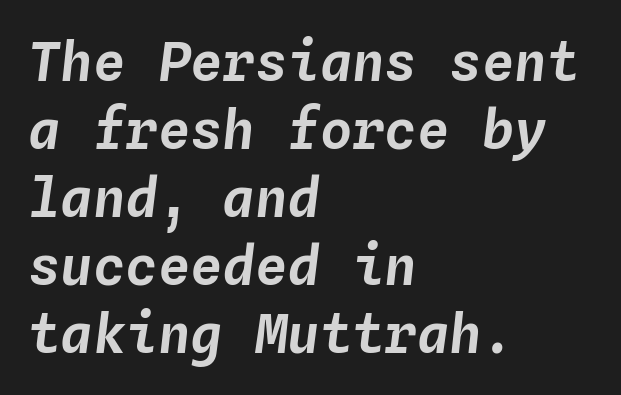
{"italic": "yes", "lean": "right", "slant_degrees": 4, "width": "normal", "stroke_contrast": "low", "x_height": "medium", "monospaced": "yes", "underline": "no", "align": "left", "line_spacing": "normal", "line_spacing_ratio": 1.26, "letter_spacing": "normal", "letter_spacing_em": 0.0, "glyph_px": 54}
